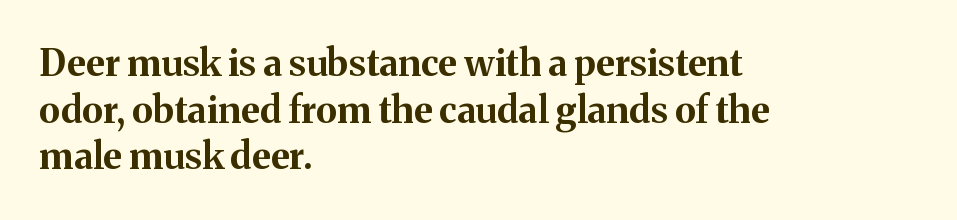
{"serif": "yes", "italic": "no", "bold": "yes", "weight": "bold", "width": "normal", "stroke_contrast": "medium", "x_height": "medium", "monospaced": "no", "underline": "no", "align": "left", "line_spacing": "normal", "line_spacing_ratio": 1.26, "letter_spacing": "normal", "letter_spacing_em": 0.0, "glyph_px": 37}
